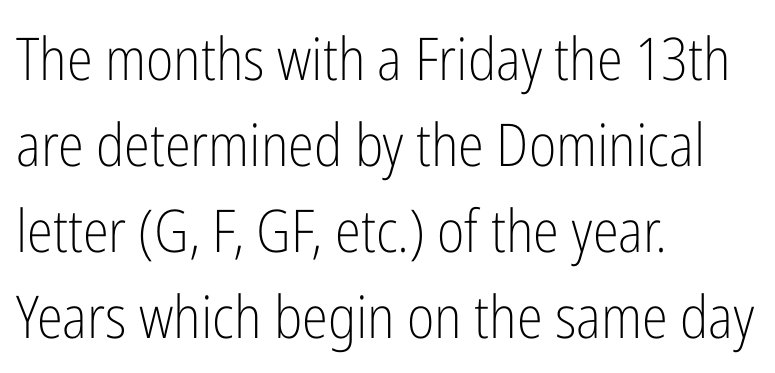
Q: Is the text bold? A: No.
Q: Is the text italic (slanted)? A: No, it is upright.
Q: Is the typeface a serif or a sans-serif typeface? A: Sans-serif.
Q: Is the text underlined? A: No.
Q: How is the paragraph aligned? A: Left-aligned.
Q: Is the spacing between letters normal or unusually wide? A: Normal.
Q: Is the spacing between lines tight, normal or loose? A: Normal.
Q: Width (condensed, normal, or wide)? A: Condensed.
Q: Stroke contrast? A: Low.
Q: x-height? A: Medium.
Q: Monospaced? A: No.
